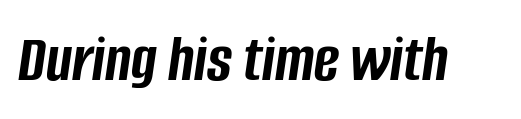
The image shows 68 px semibold, condensed type, italic (leaning right); set normal letter spacing, not underlined; low stroke contrast and a large x-height.
